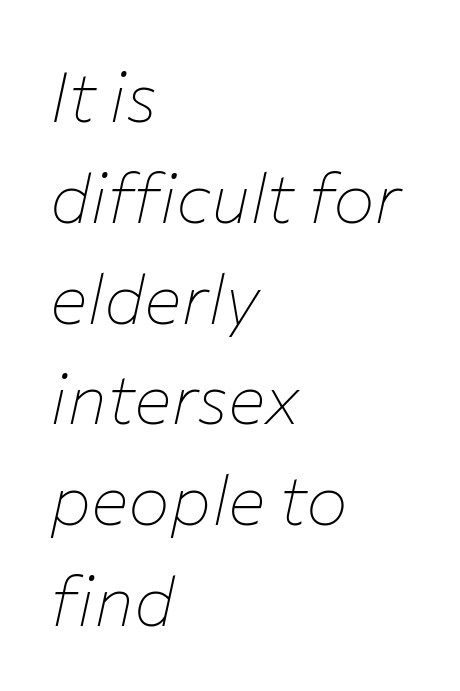
The image shows 70 px thin type, italic (leaning right); set left-aligned, normal line spacing (1.44x), normal letter spacing, not underlined; low stroke contrast and a medium x-height.
